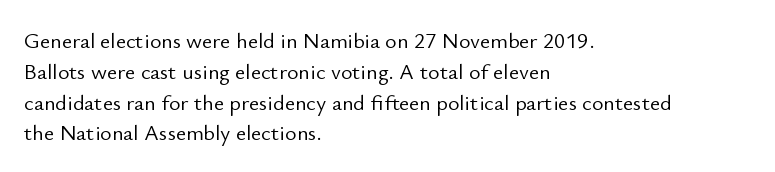
Summary of vertical rhythm: regular, with standard interline spacing. Short note: letters normally spaced. The font's upright variant was chosen for this text. Casual observation: everything's shoved over to the left.
